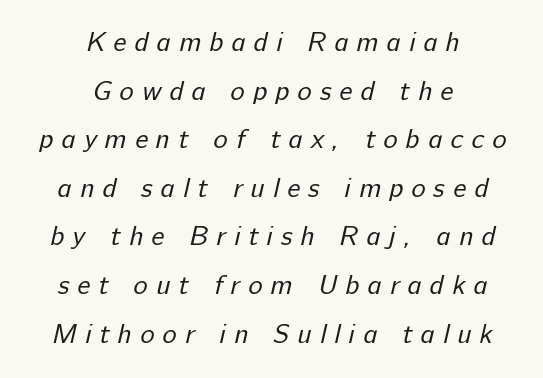
Q: Is the text bold? A: No.
Q: Is the text underlined? A: No.
Q: How is the paragraph aligned? A: Centered.
Q: Is the spacing between letters normal or unusually wide? A: Unusually wide.
